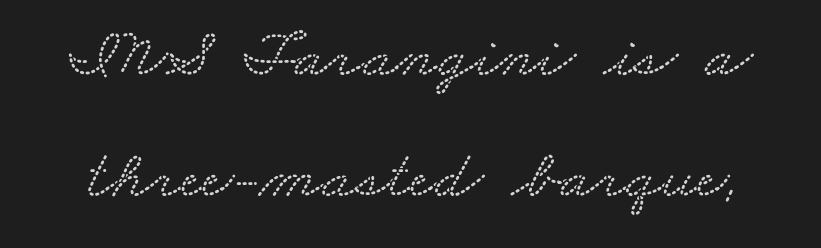
{"serif": "yes", "width": "wide", "stroke_contrast": "medium", "x_height": "small", "monospaced": "no", "underline": "no", "line_spacing_ratio": 1.76, "letter_spacing": "normal", "letter_spacing_em": 0.0, "glyph_px": 69}
